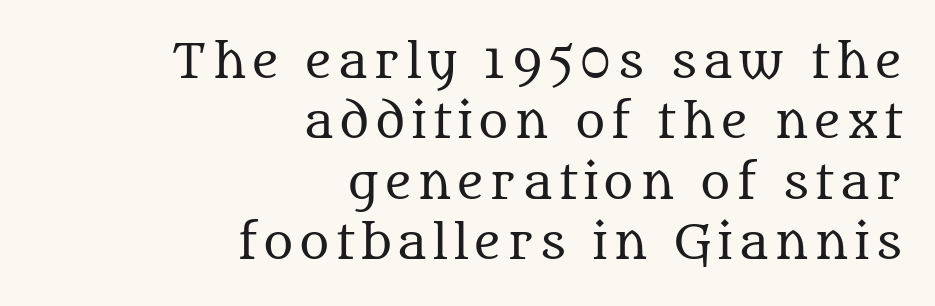
The image shows 46 px regular-weight serif type, upright; set right-aligned, normal line spacing (1.31x), not underlined; medium stroke contrast and a large x-height.
